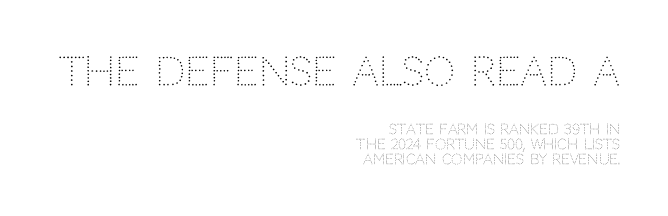
These glyphs show unthickened strokes, regular width or finer. Style check: upright. This rendering employs a face without finishing strokes, i.e., a sans-serif. This sample has the flowing, uneven cadence of proportional lettering.
